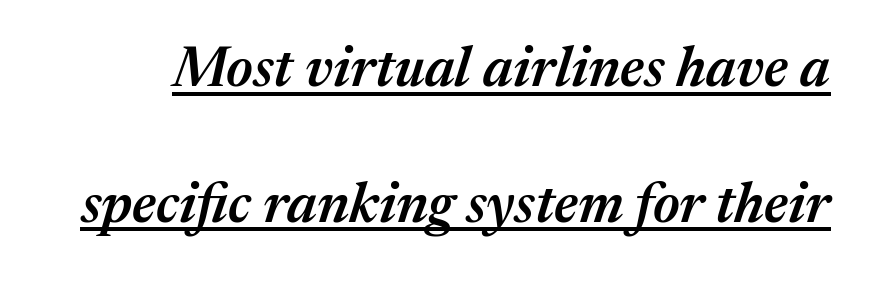
The image shows 56 px semibold type, italic (leaning right); set loose line spacing (2.42x), normal letter spacing, underlined; medium stroke contrast and a medium x-height.
